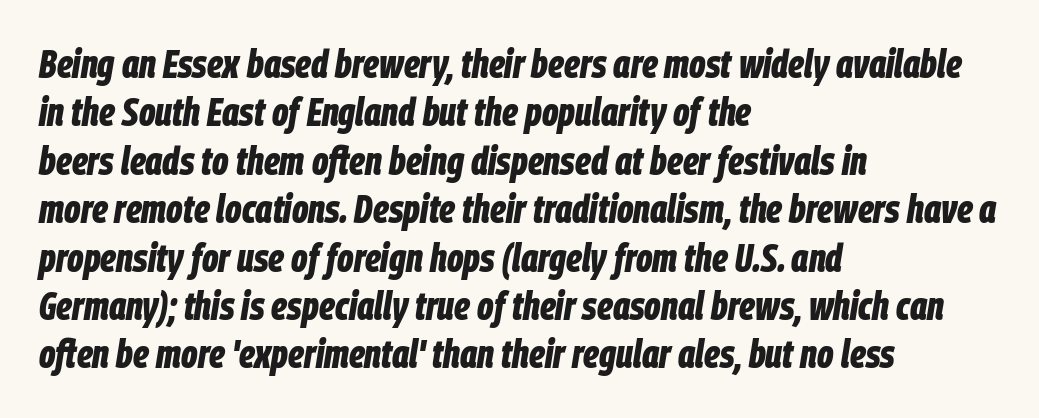
Varying glyph widths throughout — classic text-font behaviour. Line beginnings align vertically; line endings do not. It's the slanting kind of type. Heavy, bold letterforms. The space directly below the letters is spotless. How are the letters spaced? Ordinarily, with no added tracking.
